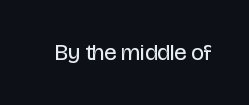
{"italic": "no", "bold": "no", "underline": "no", "letter_spacing": "normal", "letter_spacing_em": 0.0, "glyph_px": 23}
